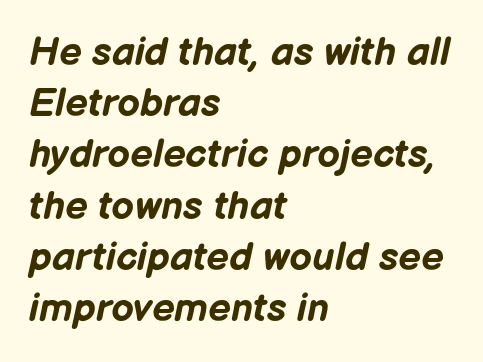
Q: Is the text bold? A: Yes.
Q: Is the text italic (slanted)? A: Yes, it leans right by about 12 degrees.
Q: Is the text underlined? A: No.
Q: How is the paragraph aligned? A: Left-aligned.
Q: Is the spacing between letters normal or unusually wide? A: Normal.
Q: Is the spacing between lines tight, normal or loose? A: Normal.
Q: Width (condensed, normal, or wide)? A: Normal.
Q: Stroke contrast? A: Low.
Q: x-height? A: Medium.
Q: Monospaced? A: No.
